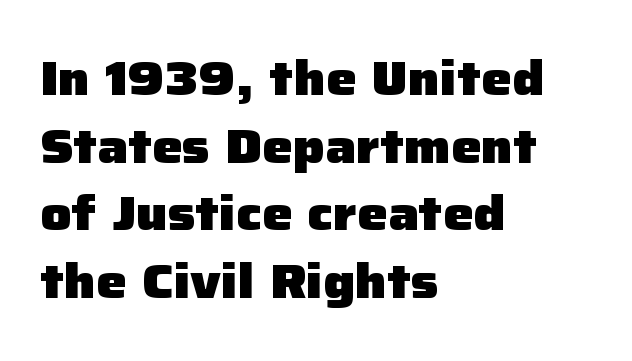
Proportional: the letters do not fall into vertical columns. The space directly below the letters is spotless. Notice how the passage keeps a crisp vertical edge on the left only. Letterform terminals end flat and unadorned throughout the passage.
